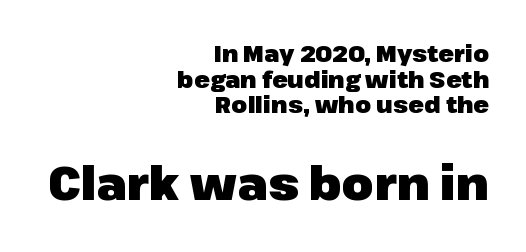
Q: Is the text bold? A: Yes.
Q: Is the text italic (slanted)? A: No, it is upright.
Q: Is the typeface a serif or a sans-serif typeface? A: Sans-serif.
Q: Is the text underlined? A: No.
Q: How is the paragraph aligned? A: Right-aligned.
Q: Is the spacing between letters normal or unusually wide? A: Normal.
Q: Is the spacing between lines tight, normal or loose? A: Tight.
Q: Which block of text is set in a larger size, the first (top) or the second (bottom)? A: The second (bottom) one.
Q: Width (condensed, normal, or wide)? A: Normal.
Q: Stroke contrast? A: Low.
Q: x-height? A: Medium.
Q: Monospaced? A: No.
